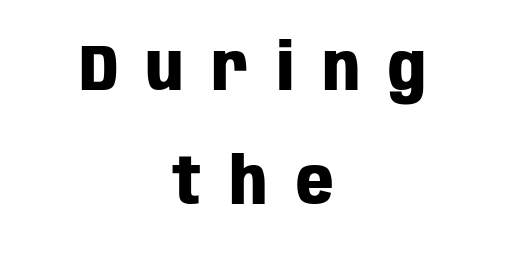
Between one letter and the next there's a generous, obvious gap. These lines are composed in type without serifs. Nobody drew a line under any word here. Horizontally, the lines are justified to the midpoint only. Weight check: bold — yes, fully. Spacing verdict: proportional, widths tailored to each character.
